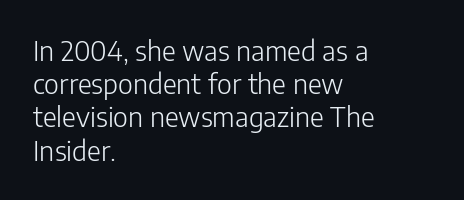
{"italic": "no", "bold": "no", "underline": "no", "align": "left", "line_spacing_ratio": 1.23, "letter_spacing": "normal", "letter_spacing_em": 0.0, "glyph_px": 27}
